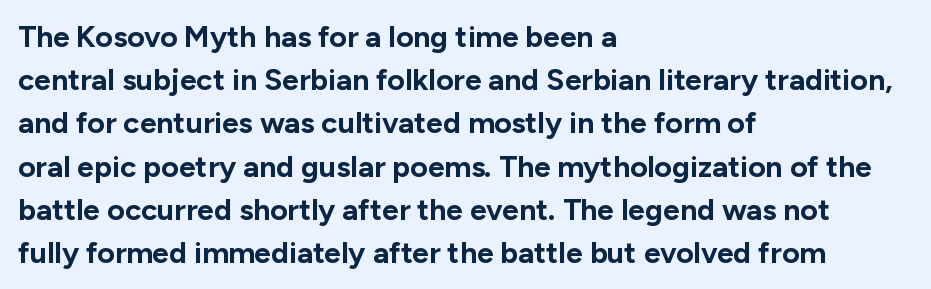
{"serif": "no", "italic": "no", "bold": "yes", "weight": "bold", "width": "normal", "stroke_contrast": "low", "x_height": "medium", "monospaced": "no", "underline": "no", "align": "left", "line_spacing": "normal", "line_spacing_ratio": 1.44, "letter_spacing": "normal", "letter_spacing_em": 0.0, "glyph_px": 30}
